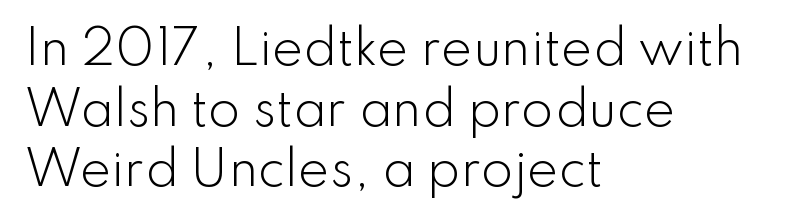
Letterform terminals end flat and unadorned throughout the passage. In terms of letterspacing, this is plain default setting. The ragged edge is on the right, which tells us the setting is flush left. This sample keeps an unexceptional amount of space between lines. A quiet, ordinary-to-light weight characterises the typeface.
